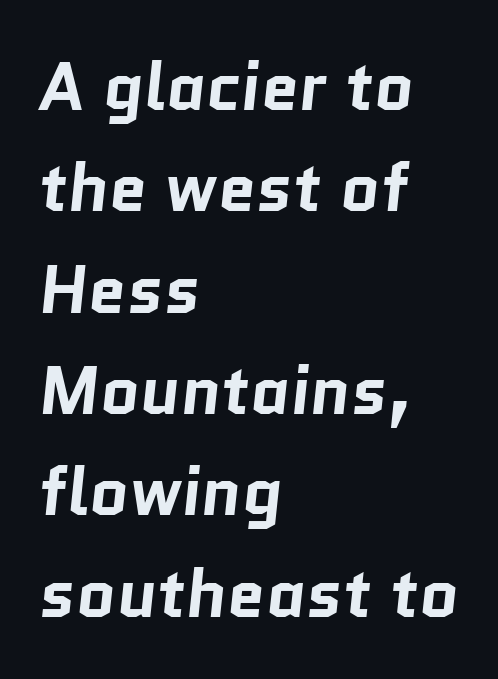
Q: Is the text bold? A: Yes.
Q: Is the typeface a serif or a sans-serif typeface? A: Sans-serif.
Q: Is the text underlined? A: No.
Q: How is the paragraph aligned? A: Left-aligned.
Q: Is the spacing between letters normal or unusually wide? A: Normal.
Q: Is the spacing between lines tight, normal or loose? A: Normal.
Q: Width (condensed, normal, or wide)? A: Normal.
Q: Stroke contrast? A: Low.
Q: x-height? A: Medium.
Q: Monospaced? A: No.
